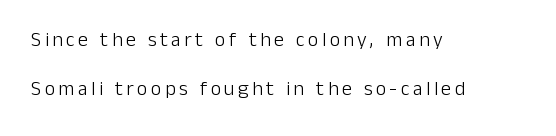
Q: Is the text bold? A: No.
Q: Is the text italic (slanted)? A: No, it is upright.
Q: Is the text underlined? A: No.
Q: How is the paragraph aligned? A: Left-aligned.
Q: Is the spacing between lines tight, normal or loose? A: Loose.
